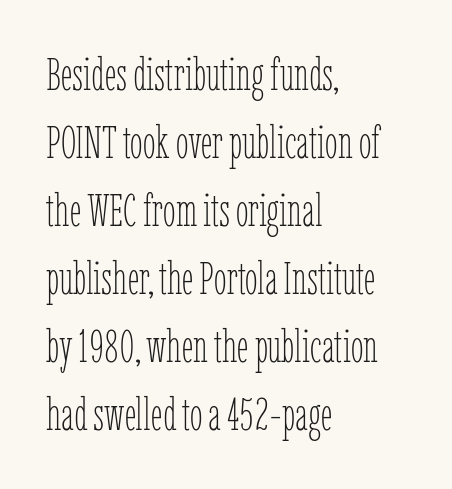
Is the type heavy? It reads as light-to-regular instead. Ascenders rise straight up at ninety degrees. Each new line begins a customary step beneath the previous one. The setting favours the left margin, as ordinary paragraphs usually do. Plain, unruled lines of type. Standard letterfit; no display-style spreading of the glyphs.
